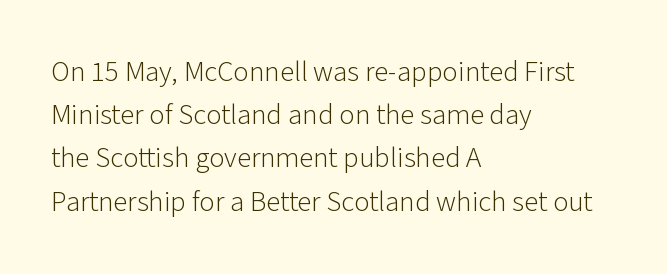
The image shows 29 px light sans-serif type, upright; set left-aligned, normal line spacing (1.49x), normal letter spacing, not underlined; low stroke contrast and a medium x-height.
